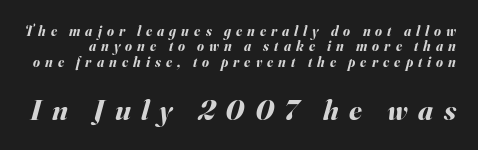
Q: Is the text bold? A: Yes.
Q: Is the text italic (slanted)? A: Yes, it leans right by about 16 degrees.
Q: Is the text underlined? A: No.
Q: Is the spacing between letters normal or unusually wide? A: Unusually wide.
Q: Is the spacing between lines tight, normal or loose? A: Tight.
Q: Which block of text is set in a larger size, the first (top) or the second (bottom)? A: The second (bottom) one.
Q: Width (condensed, normal, or wide)? A: Normal.
Q: Stroke contrast? A: Medium.
Q: x-height? A: Small.
Q: Monospaced? A: No.
